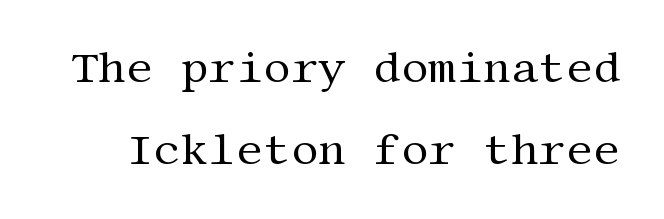
The image shows 43 px regular-weight serif type, upright; set loose line spacing (1.91x), normal letter spacing, not underlined; medium stroke contrast and a large x-height.
